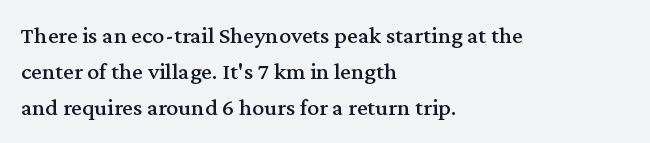
{"italic": "no", "underline": "no", "align": "left", "line_spacing": "normal", "line_spacing_ratio": 1.51, "letter_spacing": "normal", "letter_spacing_em": 0.0, "glyph_px": 24}
